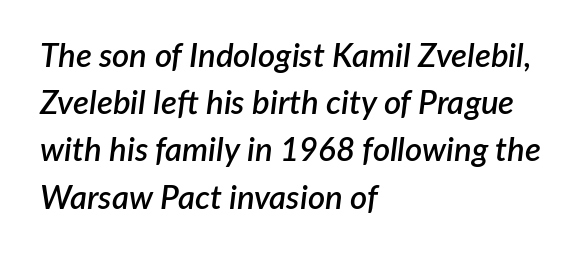
Q: Is the text bold? A: Semi-bold.
Q: Is the text italic (slanted)? A: Yes, it leans right by about 7 degrees.
Q: Is the text underlined? A: No.
Q: How is the paragraph aligned? A: Left-aligned.
Q: Is the spacing between letters normal or unusually wide? A: Normal.
Q: Is the spacing between lines tight, normal or loose? A: Normal.
Q: Width (condensed, normal, or wide)? A: Normal.
Q: Stroke contrast? A: Low.
Q: x-height? A: Medium.
Q: Monospaced? A: No.
